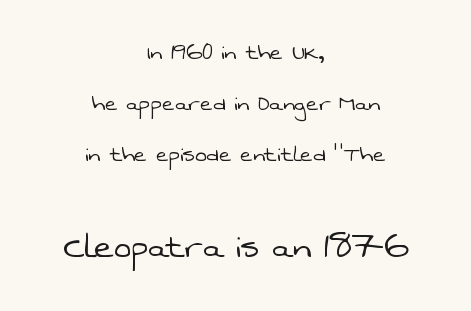
A centered setting, common on invitations and titles, is used for this passage. The zone under the glyphs is completely vacant. The letterforms sit shoulder to shoulder at normal distance. Visually, the bottom section dominates because its glyphs are scaled up. Unbolded letterforms with no extra heft.
